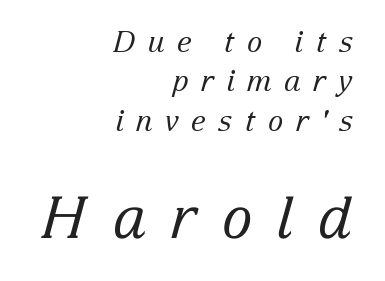
Q: Is the text bold? A: No.
Q: Is the text italic (slanted)? A: Yes, it leans right by about 15 degrees.
Q: Is the typeface a serif or a sans-serif typeface? A: Serif.
Q: Is the text underlined? A: No.
Q: How is the paragraph aligned? A: Right-aligned.
Q: Is the spacing between letters normal or unusually wide? A: Unusually wide.
Q: Is the spacing between lines tight, normal or loose? A: Normal.
Q: Which block of text is set in a larger size, the first (top) or the second (bottom)? A: The second (bottom) one.
Q: Width (condensed, normal, or wide)? A: Normal.
Q: Stroke contrast? A: Low.
Q: x-height? A: Medium.
Q: Monospaced? A: No.
